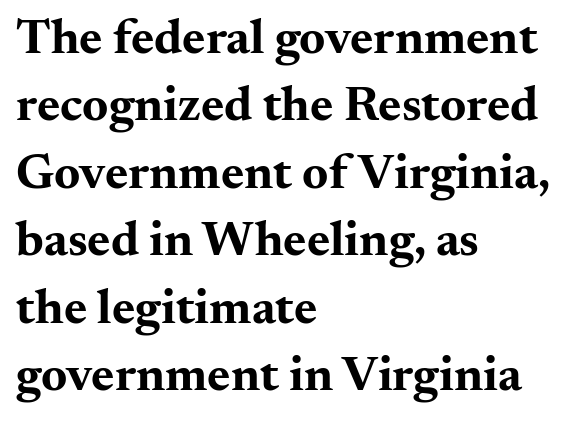
{"serif": "yes", "italic": "no", "bold": "yes", "weight": "bold", "width": "wide", "stroke_contrast": "medium", "x_height": "small", "monospaced": "no", "underline": "no", "align": "left", "line_spacing": "normal", "line_spacing_ratio": 1.35, "letter_spacing": "normal", "letter_spacing_em": 0.0, "glyph_px": 50}
